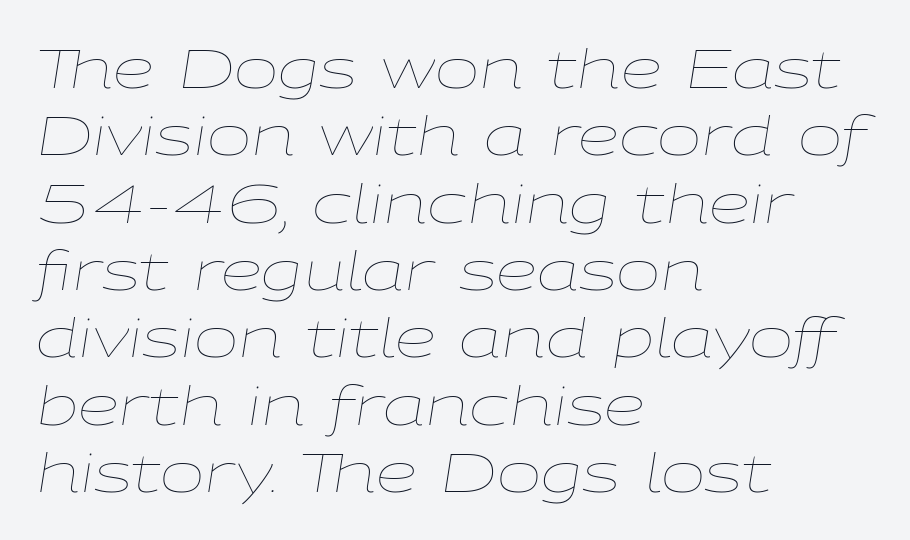
The image shows 53 px thin, wide type, italic (leaning right); set left-aligned, normal line spacing (1.27x), normal letter spacing, not underlined; low stroke contrast and a medium x-height.
